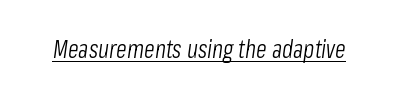
The image shows 25 px text type, italic (leaning right); set normal letter spacing, underlined.
